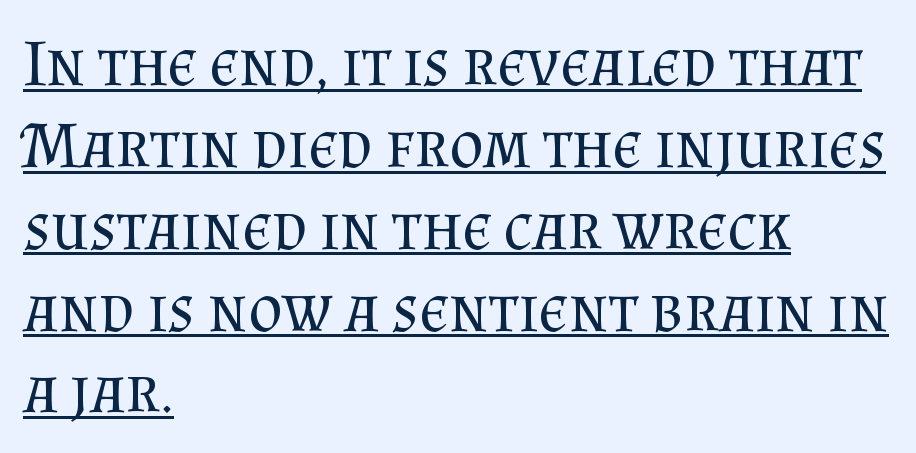
{"serif": "yes", "italic": "no", "bold": "no", "weight": "regular", "width": "normal", "stroke_contrast": "medium", "x_height": "small", "monospaced": "no", "underline": "yes", "align": "left", "line_spacing_ratio": 1.24, "letter_spacing": "normal", "letter_spacing_em": 0.0, "glyph_px": 66}
